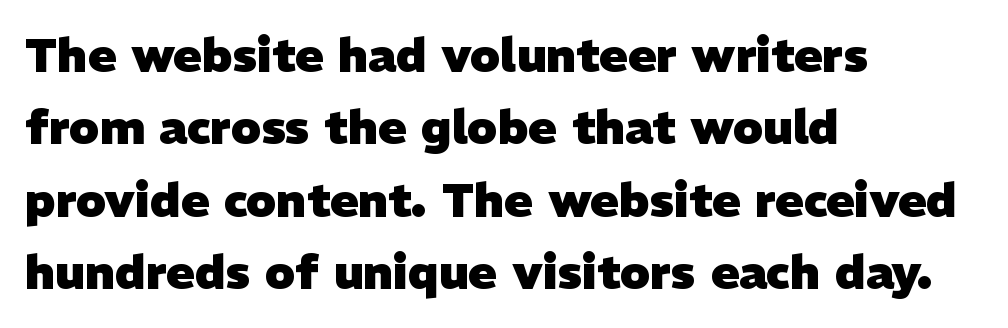
The image shows 47 px heavy sans-serif type; set left-aligned, normal line spacing (1.54x), normal letter spacing, not underlined; low stroke contrast and a medium x-height.
